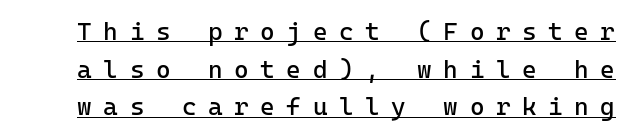
The image shows 25 px text type, upright; set normal line spacing (1.51x), unusually wide letter spacing (+0.46 em), underlined.
